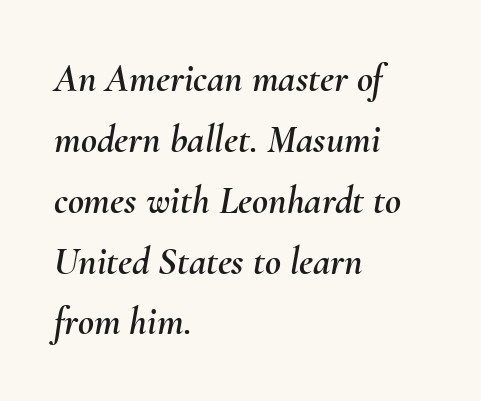
Observe the lean: these are italic letterforms. Where is the straight margin? On the left. Think of a printed novel: that variable character pitch is what you see here. The line texture is even and compact thanks to regular tracking.
